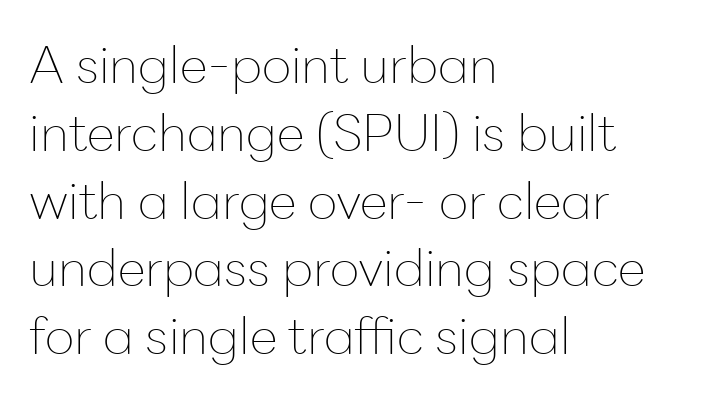
Q: Is the text bold? A: No.
Q: Is the text italic (slanted)? A: No, it is upright.
Q: Is the typeface a serif or a sans-serif typeface? A: Sans-serif.
Q: Is the text underlined? A: No.
Q: How is the paragraph aligned? A: Left-aligned.
Q: Is the spacing between letters normal or unusually wide? A: Normal.
Q: Is the spacing between lines tight, normal or loose? A: Normal.
Q: Width (condensed, normal, or wide)? A: Normal.
Q: Stroke contrast? A: Low.
Q: x-height? A: Medium.
Q: Monospaced? A: No.
